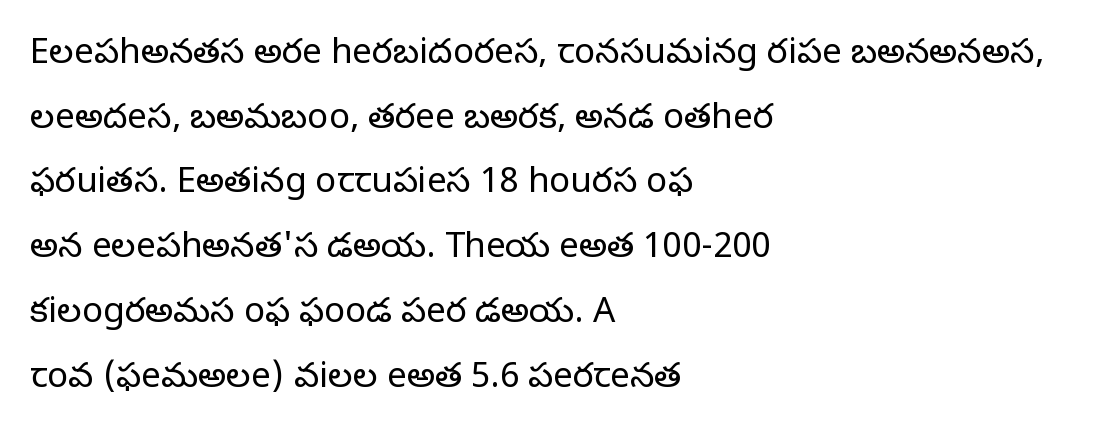
Q: Is the text bold? A: No.
Q: Is the text italic (slanted)? A: No, it is upright.
Q: Is the typeface a serif or a sans-serif typeface? A: Serif.
Q: Is the text underlined? A: No.
Q: How is the paragraph aligned? A: Left-aligned.
Q: Is the spacing between letters normal or unusually wide? A: Normal.
Q: Width (condensed, normal, or wide)? A: Normal.
Q: Stroke contrast? A: Low.
Q: x-height? A: Large.
Q: Monospaced? A: No.
